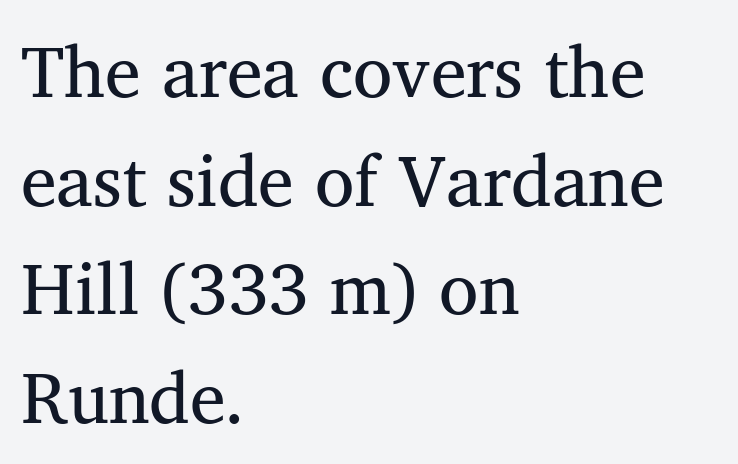
Q: Is the text bold? A: No.
Q: Is the typeface a serif or a sans-serif typeface? A: Serif.
Q: Is the text underlined? A: No.
Q: How is the paragraph aligned? A: Left-aligned.
Q: Is the spacing between letters normal or unusually wide? A: Normal.
Q: Is the spacing between lines tight, normal or loose? A: Normal.
Q: Width (condensed, normal, or wide)? A: Normal.
Q: Stroke contrast? A: Medium.
Q: x-height? A: Medium.
Q: Monospaced? A: No.
